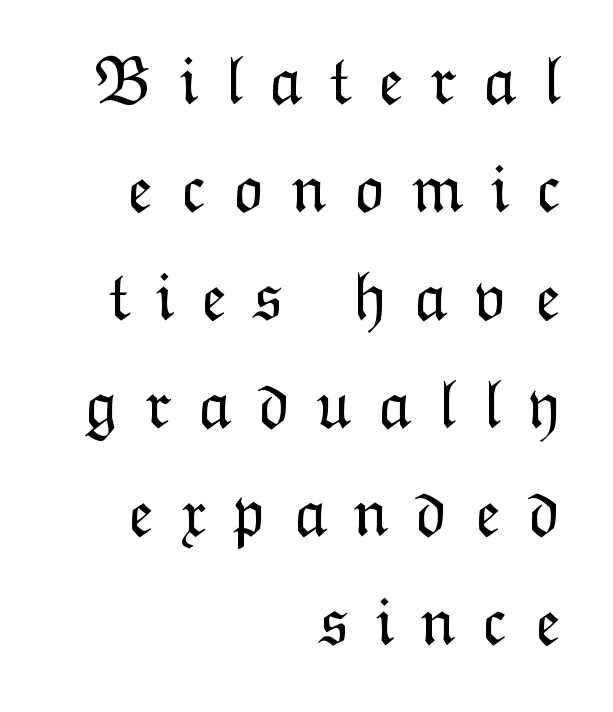
Q: Is the text bold? A: No.
Q: Is the text italic (slanted)? A: No, it is upright.
Q: Is the text underlined? A: No.
Q: How is the paragraph aligned? A: Right-aligned.
Q: Is the spacing between letters normal or unusually wide? A: Unusually wide.
Q: Is the spacing between lines tight, normal or loose? A: Normal.
Q: Width (condensed, normal, or wide)? A: Normal.
Q: Stroke contrast? A: Low.
Q: x-height? A: Medium.
Q: Monospaced? A: No.
